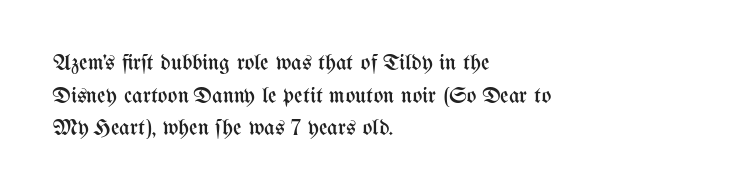
Characters follow at the spacing the type designer built in. The letterforms sit at book weight or below. Rendered with straight, roman letterforms. The rows are spaced the way most documents space them. The strip under each line holds only bare page.
